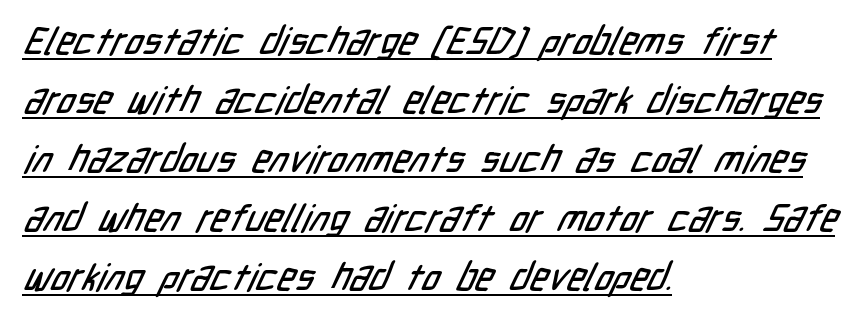
Spacing verdict: proportional, widths tailored to each character. Vertical spacing — default. Spacing between characters is what you'd get straight out of the box. Compared with undecorated copy, this sample adds a rule below the words. The passage shown is typeset with a sans-serif family.
